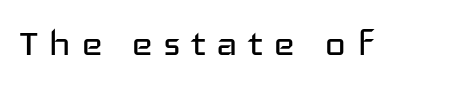
Nobody drew a line under any word here. Designer's note — italics off, roman on. Characters follow at a spacing far wider than the type designer built in. The weight tops out at a normal text grade. You can tell from the bare stems that sans-serif type was used. Looks like regular typesetting: each glyph gets only the width it needs.
